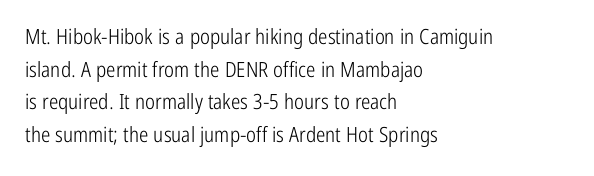
{"italic": "no", "bold": "no", "underline": "no", "align": "left", "line_spacing": "normal", "line_spacing_ratio": 1.55, "letter_spacing": "normal", "letter_spacing_em": 0.0, "glyph_px": 21}
